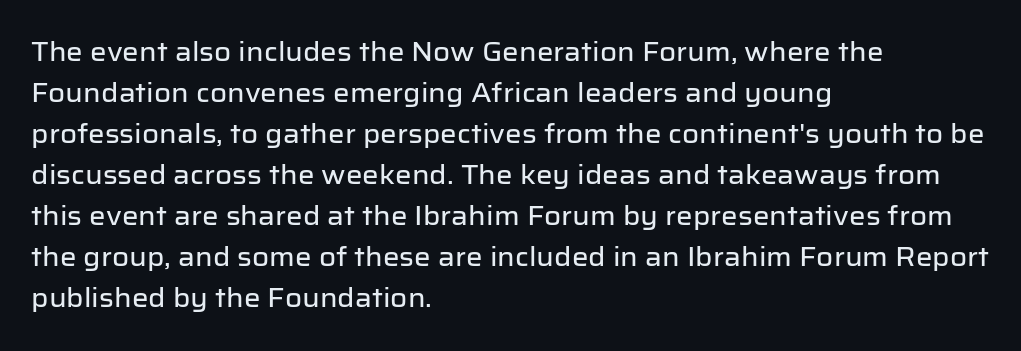
Q: Is the text italic (slanted)? A: No, it is upright.
Q: Is the text underlined? A: No.
Q: How is the paragraph aligned? A: Left-aligned.
Q: Is the spacing between letters normal or unusually wide? A: Normal.
Q: Is the spacing between lines tight, normal or loose? A: Normal.
